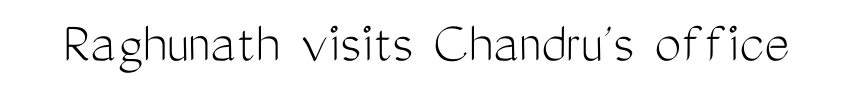
Q: Is the text bold? A: No.
Q: Is the text italic (slanted)? A: No, it is upright.
Q: Is the typeface a serif or a sans-serif typeface? A: Sans-serif.
Q: Is the text underlined? A: No.
Q: Is the spacing between letters normal or unusually wide? A: Normal.
Q: Width (condensed, normal, or wide)? A: Condensed.
Q: Stroke contrast? A: Medium.
Q: x-height? A: Medium.
Q: Monospaced? A: No.
